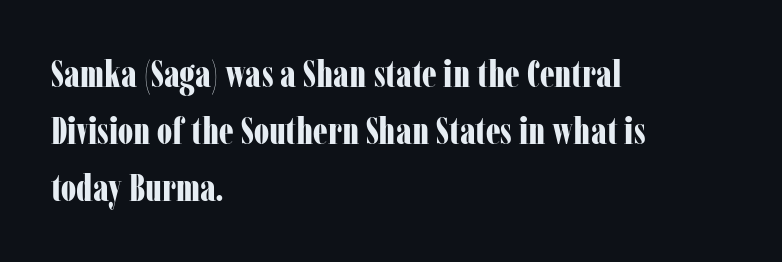
Q: Is the text bold? A: Yes.
Q: Is the text italic (slanted)? A: No, it is upright.
Q: Is the typeface a serif or a sans-serif typeface? A: Serif.
Q: Is the text underlined? A: No.
Q: How is the paragraph aligned? A: Left-aligned.
Q: Is the spacing between letters normal or unusually wide? A: Normal.
Q: Is the spacing between lines tight, normal or loose? A: Normal.
Q: Width (condensed, normal, or wide)? A: Condensed.
Q: Stroke contrast? A: Low.
Q: x-height? A: Medium.
Q: Monospaced? A: No.
